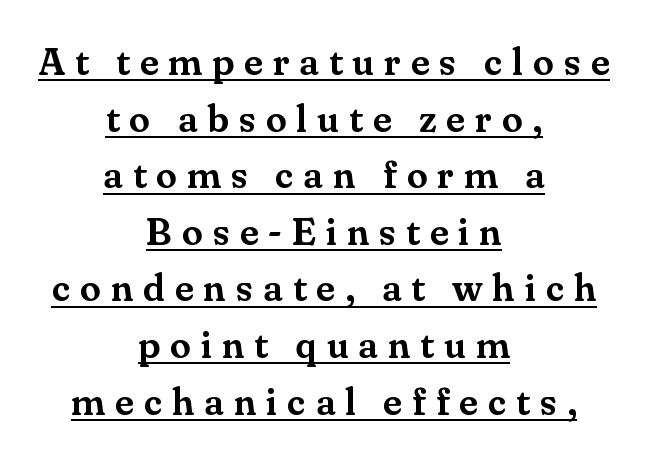
The image shows 38 px serif type, upright; set centered, normal line spacing (1.49x), unusually wide letter spacing (+0.26 em), underlined; medium stroke contrast and a small x-height.
